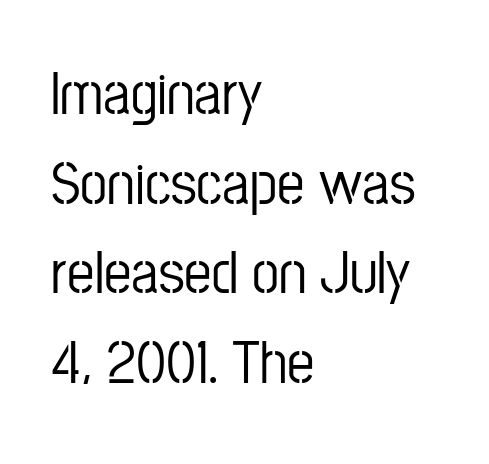
Standard letterfit; no display-style spreading of the glyphs. Has an underline been added? It has not. Is this a sans? Yes — the strokes have no serifs. Is this a fixed-width face? No — the glyphs have proportional, varying widths. Does the leading feel generous? No, just average. Italic? Not at all — the glyphs are vertical.
